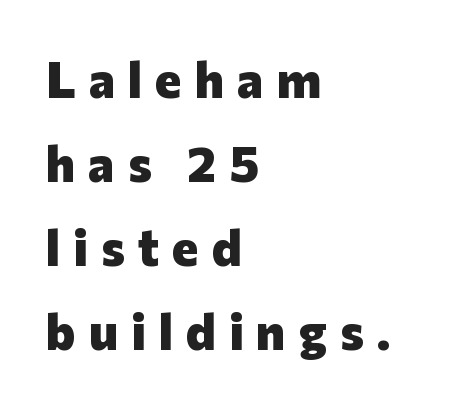
Q: Is the text bold? A: Yes.
Q: Is the text italic (slanted)? A: No, it is upright.
Q: Is the typeface a serif or a sans-serif typeface? A: Sans-serif.
Q: Is the text underlined? A: No.
Q: How is the paragraph aligned? A: Left-aligned.
Q: Is the spacing between letters normal or unusually wide? A: Unusually wide.
Q: Is the spacing between lines tight, normal or loose? A: Normal.
Q: Width (condensed, normal, or wide)? A: Normal.
Q: Stroke contrast? A: Low.
Q: x-height? A: Medium.
Q: Monospaced? A: No.
